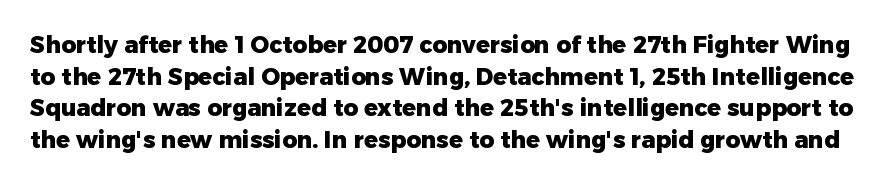
The image shows 23 px bold type, upright; set normal line spacing (1.38x), normal letter spacing, not underlined.
